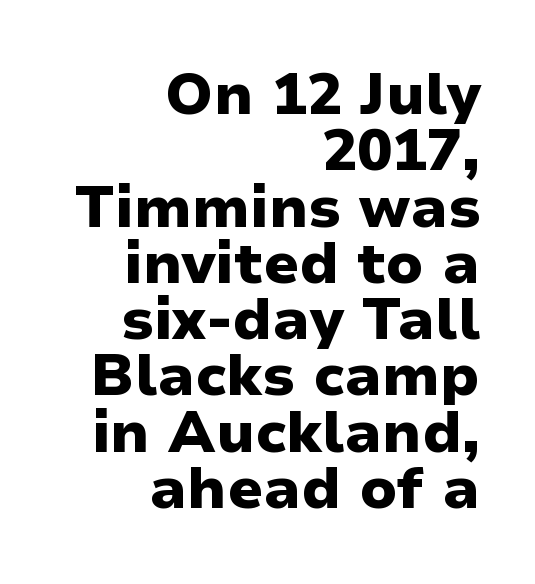
The image shows 58 px heavy sans-serif type, upright; set right-aligned, tight line spacing (0.97x), normal letter spacing, not underlined; low stroke contrast and a medium x-height.
